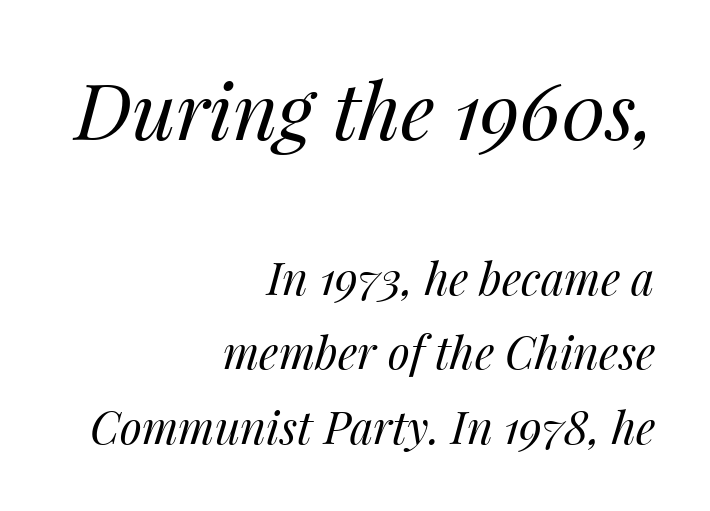
{"italic": "yes", "lean": "right", "slant_degrees": 14, "bold": "no", "weight": "regular", "width": "normal", "stroke_contrast": "medium", "x_height": "medium", "monospaced": "no", "underline": "no", "align": "right", "line_spacing": "normal", "line_spacing_ratio": 1.65, "letter_spacing": "normal", "letter_spacing_em": 0.0, "larger_block": "first", "size_ratio": 1.73, "glyph_px": 78}
